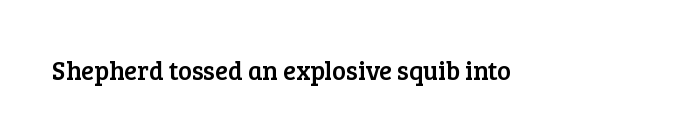
Q: Is the text italic (slanted)? A: No, it is upright.
Q: Is the text underlined? A: No.
Q: Is the spacing between letters normal or unusually wide? A: Normal.
